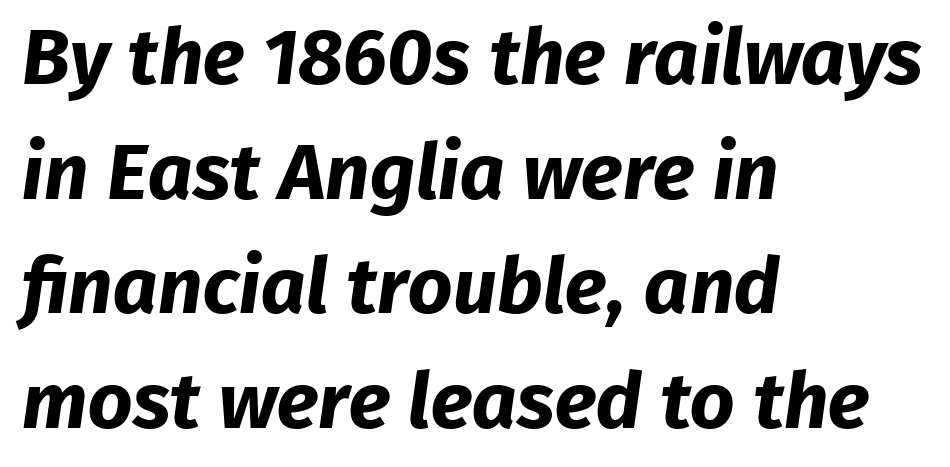
The image shows 78 px bold sans-serif type; set left-aligned, normal line spacing (1.47x), normal letter spacing, not underlined; low stroke contrast and a medium x-height.
